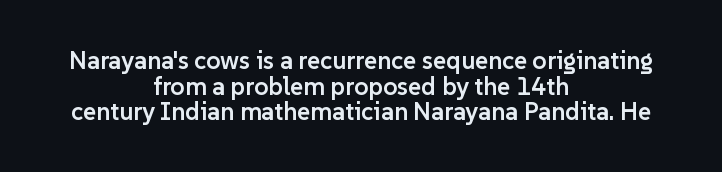
{"italic": "no", "bold": "semi", "underline": "no", "align": "center", "line_spacing": "tight", "line_spacing_ratio": 1.03, "letter_spacing": "normal", "letter_spacing_em": 0.0, "glyph_px": 25}
